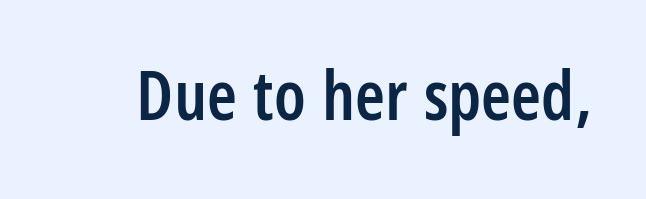
{"serif": "no", "italic": "no", "bold": "semi", "weight": "semibold", "width": "condensed", "stroke_contrast": "low", "x_height": "large", "monospaced": "no", "underline": "no", "letter_spacing": "normal", "letter_spacing_em": 0.0, "glyph_px": 68}
